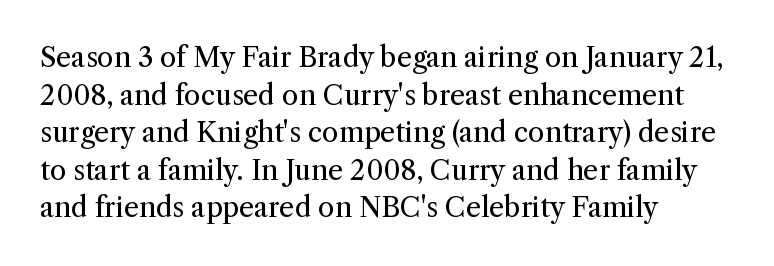
The image shows 27 px text type, upright; set left-aligned, normal line spacing (1.39x), normal letter spacing, not underlined.
